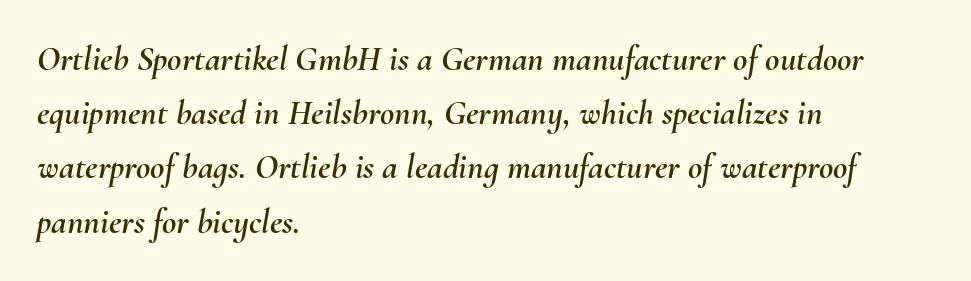
{"italic": "yes", "lean": "right", "slant_degrees": 10, "width": "normal", "stroke_contrast": "medium", "x_height": "small", "monospaced": "no", "underline": "no", "align": "left", "line_spacing": "normal", "line_spacing_ratio": 1.55, "letter_spacing": "normal", "letter_spacing_em": 0.0, "glyph_px": 35}
